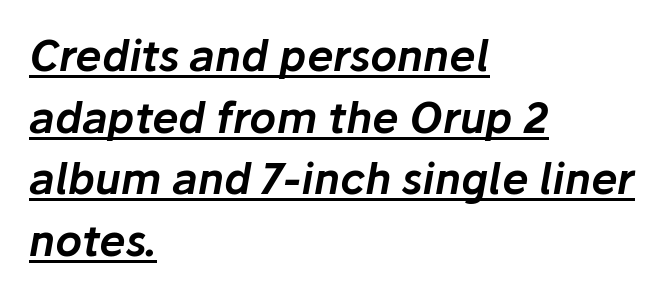
{"italic": "yes", "lean": "right", "slant_degrees": 10, "width": "normal", "stroke_contrast": "low", "x_height": "medium", "monospaced": "no", "underline": "yes", "align": "left", "line_spacing": "normal", "line_spacing_ratio": 1.47, "letter_spacing": "normal", "letter_spacing_em": 0.0, "glyph_px": 42}
